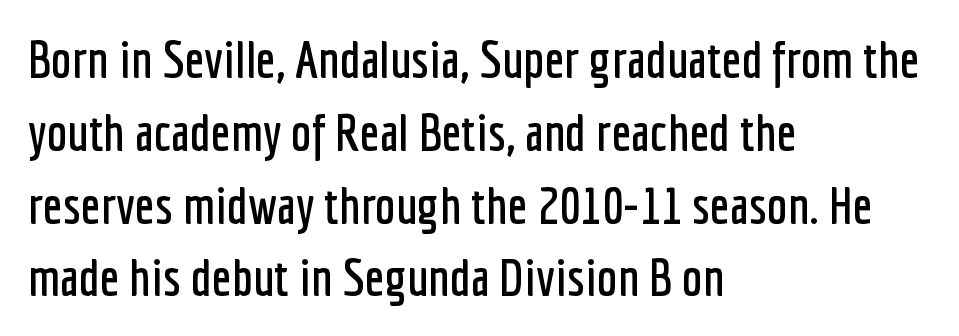
{"serif": "no", "italic": "no", "width": "condensed", "stroke_contrast": "low", "x_height": "medium", "monospaced": "no", "underline": "no", "align": "left", "line_spacing": "normal", "line_spacing_ratio": 1.4, "letter_spacing": "normal", "letter_spacing_em": 0.0, "glyph_px": 52}
